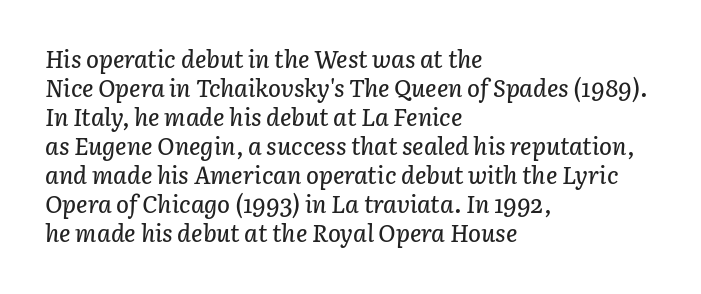
The image shows 24 px text type, italic (leaning right); set left-aligned, line spacing 1.21x, normal letter spacing, not underlined.
